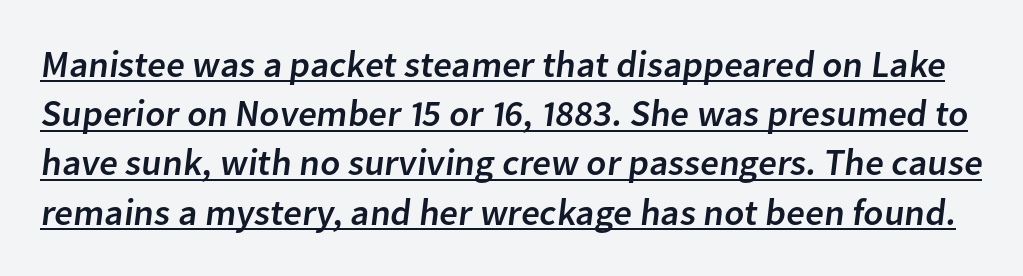
Notice how a bar underscores the lettering throughout. Each word holds together tightly as a unit, with standard inter-letter gaps. Typographically, this falls in the sans-serif category. One glance says typical: line gaps are just what's usual. Here the designer chose a conventional face with non-uniform glyph widths.
